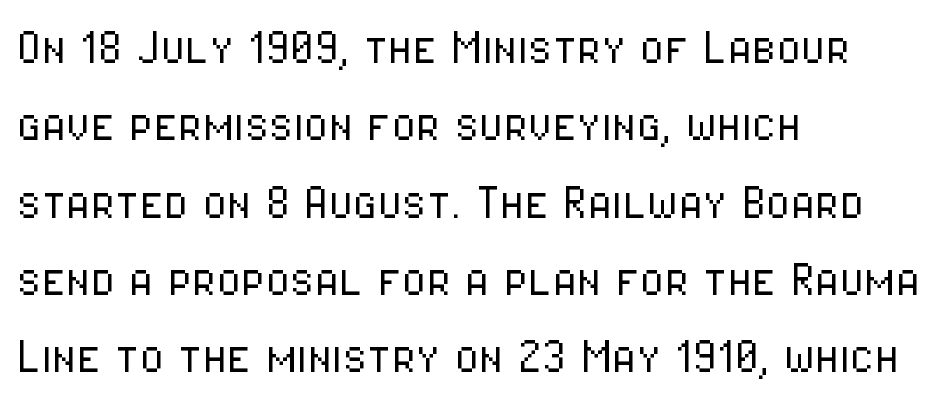
The image shows 56 px light, condensed sans-serif type, upright; set left-aligned, normal line spacing (1.38x), normal letter spacing, not underlined; low stroke contrast and a medium x-height.
